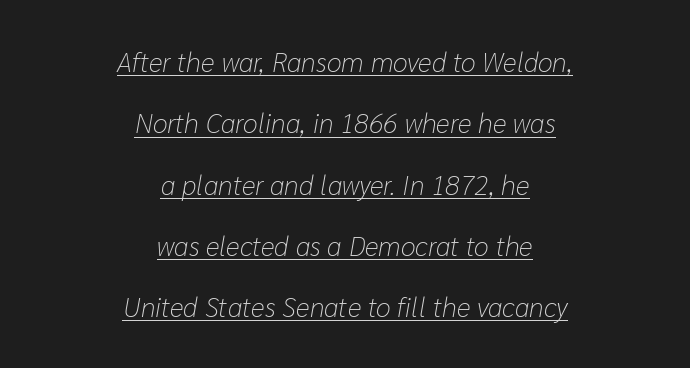
Q: Is the text bold? A: No.
Q: Is the text italic (slanted)? A: Yes, it leans right by about 10 degrees.
Q: Is the text underlined? A: Yes.
Q: How is the paragraph aligned? A: Centered.
Q: Is the spacing between letters normal or unusually wide? A: Normal.
Q: Is the spacing between lines tight, normal or loose? A: Loose.
